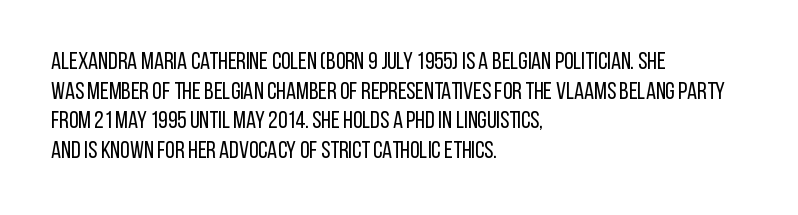
{"italic": "no", "bold": "no", "underline": "no", "align": "left", "line_spacing_ratio": 1.23, "letter_spacing": "normal", "letter_spacing_em": 0.0, "glyph_px": 24}
